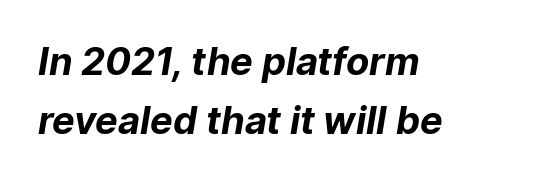
The image shows 38 px bold sans-serif type; set left-aligned, normal line spacing (1.55x), normal letter spacing, not underlined; low stroke contrast and a medium x-height.
